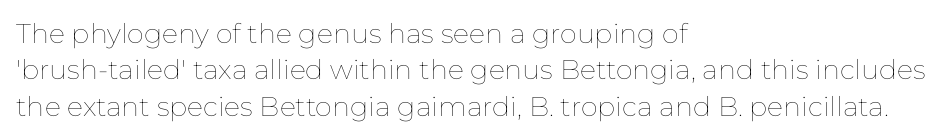
The image shows 27 px text type, upright; set left-aligned, normal line spacing (1.35x), normal letter spacing, not underlined.
